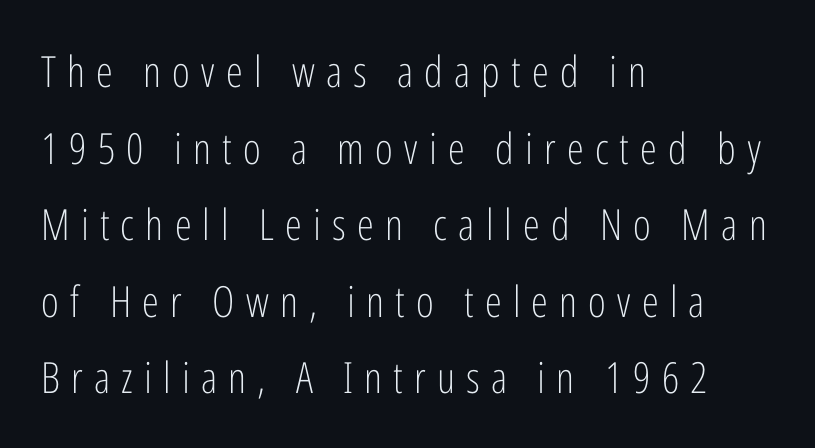
{"serif": "no", "italic": "no", "bold": "no", "weight": "light", "width": "condensed", "stroke_contrast": "low", "x_height": "medium", "monospaced": "no", "underline": "no", "align": "left", "line_spacing_ratio": 1.78, "letter_spacing": "wide", "letter_spacing_em": 0.26, "glyph_px": 43}
